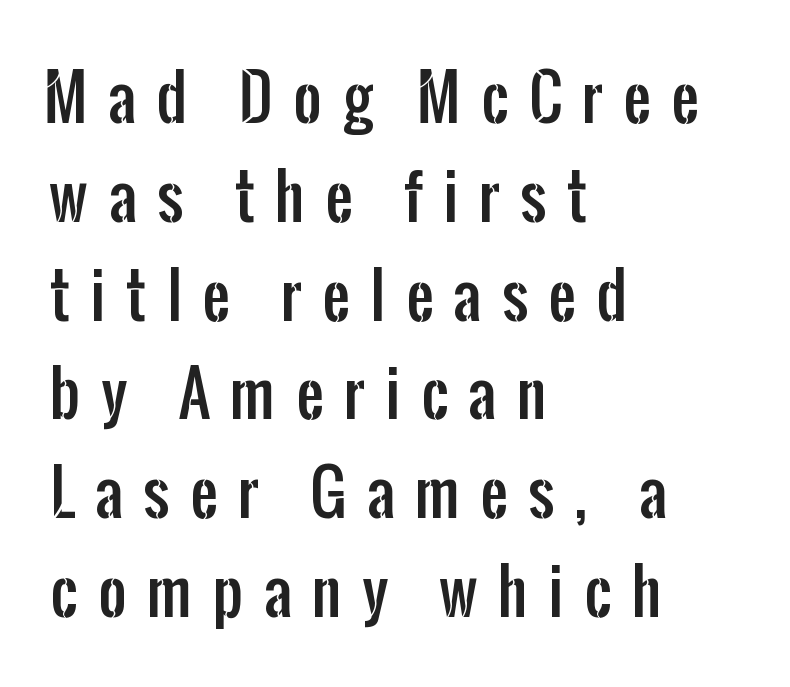
Q: Is the text italic (slanted)? A: No, it is upright.
Q: Is the typeface a serif or a sans-serif typeface? A: Sans-serif.
Q: Is the text underlined? A: No.
Q: How is the paragraph aligned? A: Left-aligned.
Q: Is the spacing between letters normal or unusually wide? A: Unusually wide.
Q: Is the spacing between lines tight, normal or loose? A: Normal.
Q: Width (condensed, normal, or wide)? A: Condensed.
Q: Stroke contrast? A: Low.
Q: x-height? A: Medium.
Q: Monospaced? A: No.
